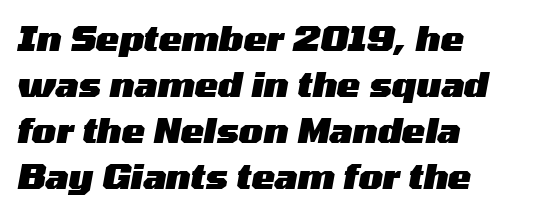
Q: Is the text bold? A: Yes.
Q: Is the text italic (slanted)? A: Yes, it leans right by about 10 degrees.
Q: Is the text underlined? A: No.
Q: How is the paragraph aligned? A: Left-aligned.
Q: Is the spacing between letters normal or unusually wide? A: Normal.
Q: Is the spacing between lines tight, normal or loose? A: Normal.
Q: Width (condensed, normal, or wide)? A: Wide.
Q: Stroke contrast? A: Medium.
Q: x-height? A: Medium.
Q: Monospaced? A: No.
